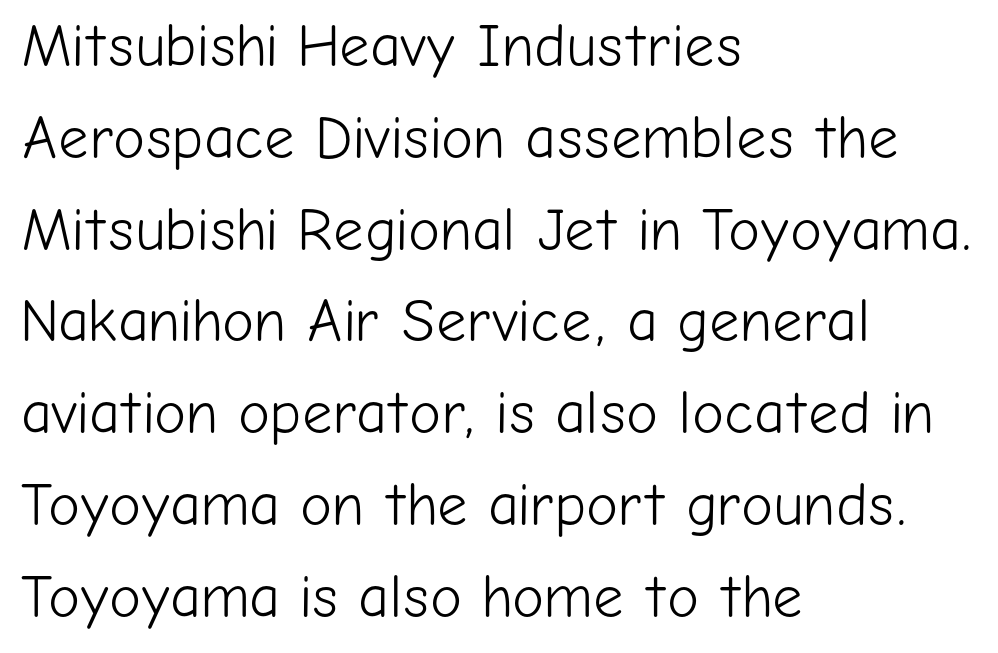
{"serif": "no", "italic": "no", "bold": "no", "weight": "light", "width": "normal", "stroke_contrast": "low", "x_height": "medium", "monospaced": "no", "underline": "no", "align": "left", "line_spacing": "normal", "line_spacing_ratio": 1.53, "letter_spacing": "normal", "letter_spacing_em": 0.0, "glyph_px": 60}
